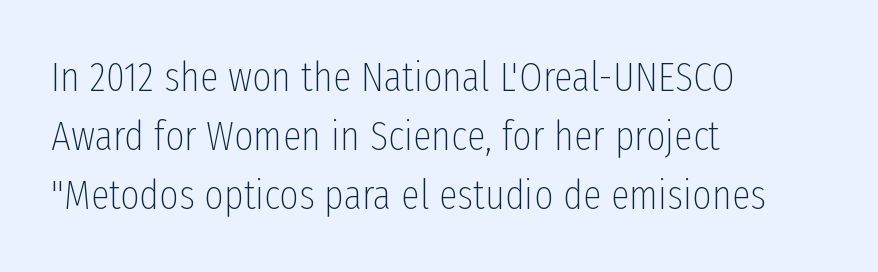
Q: Is the text bold? A: No.
Q: Is the text italic (slanted)? A: No, it is upright.
Q: Is the typeface a serif or a sans-serif typeface? A: Sans-serif.
Q: Is the text underlined? A: No.
Q: How is the paragraph aligned? A: Left-aligned.
Q: Is the spacing between letters normal or unusually wide? A: Normal.
Q: Is the spacing between lines tight, normal or loose? A: Normal.
Q: Width (condensed, normal, or wide)? A: Condensed.
Q: Stroke contrast? A: Low.
Q: x-height? A: Medium.
Q: Monospaced? A: No.
